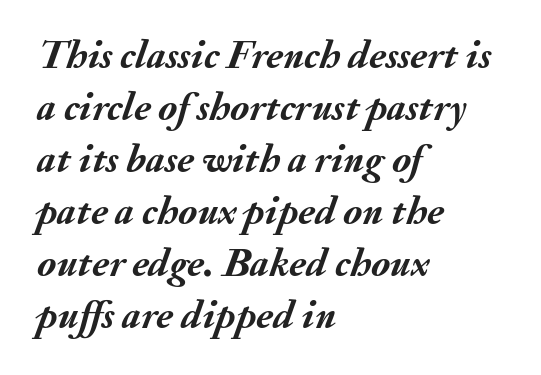
Q: Is the text bold? A: Yes.
Q: Is the text italic (slanted)? A: Yes, it leans right by about 20 degrees.
Q: Is the text underlined? A: No.
Q: How is the paragraph aligned? A: Left-aligned.
Q: Is the spacing between letters normal or unusually wide? A: Normal.
Q: Is the spacing between lines tight, normal or loose? A: Normal.
Q: Width (condensed, normal, or wide)? A: Normal.
Q: Stroke contrast? A: Medium.
Q: x-height? A: Small.
Q: Monospaced? A: No.
